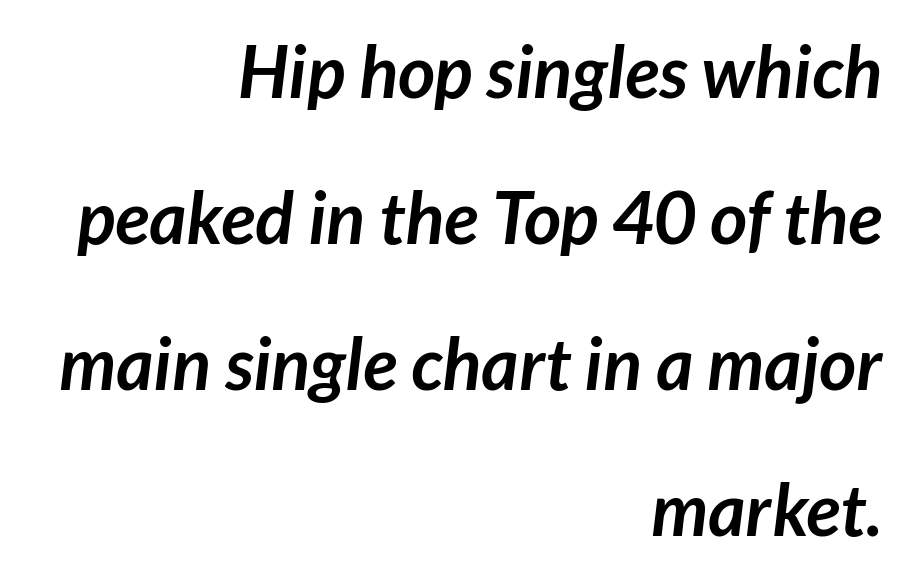
Lines of text with bare space underneath. Do the characters align in a grid? No, the font is proportional. The gaps between neighbouring characters are ordinary and unremarkable. You can tell from the bare stems that sans-serif type was used.
